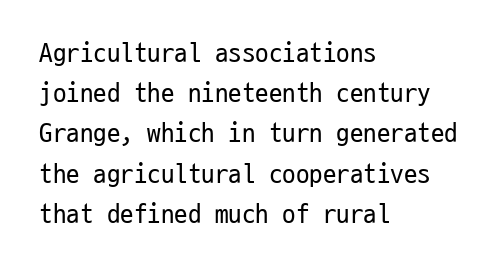
Q: Is the text bold? A: No.
Q: Is the text italic (slanted)? A: No, it is upright.
Q: Is the text underlined? A: No.
Q: How is the paragraph aligned? A: Left-aligned.
Q: Is the spacing between letters normal or unusually wide? A: Normal.
Q: Is the spacing between lines tight, normal or loose? A: Normal.
